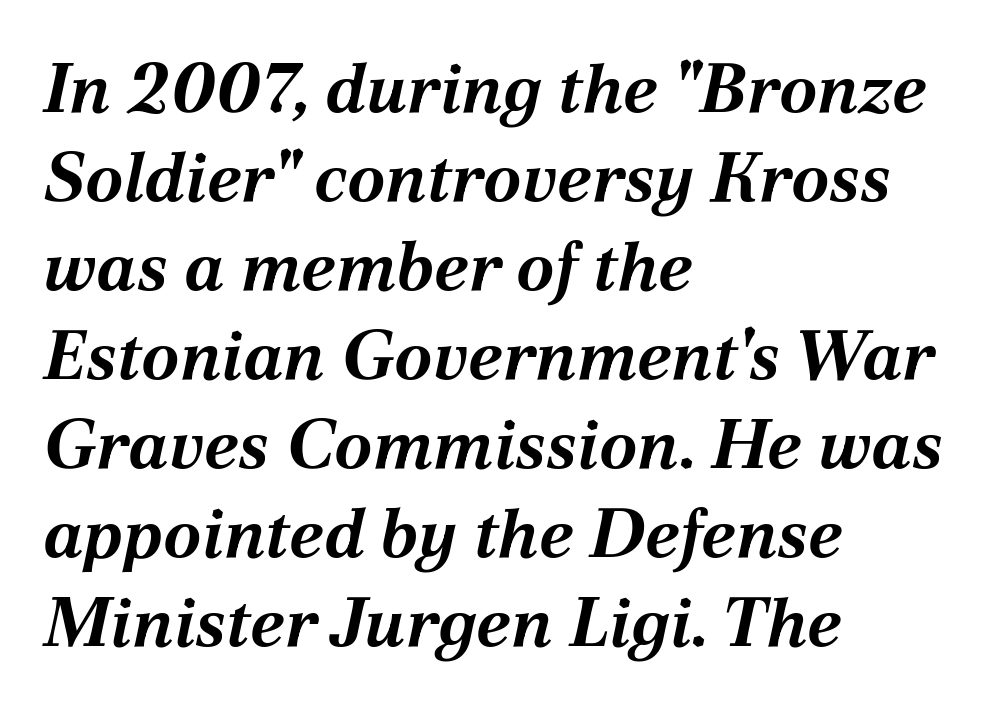
The image shows 69 px bold type, italic (leaning right); set left-aligned, normal line spacing (1.29x), normal letter spacing, not underlined; medium stroke contrast and a medium x-height.
